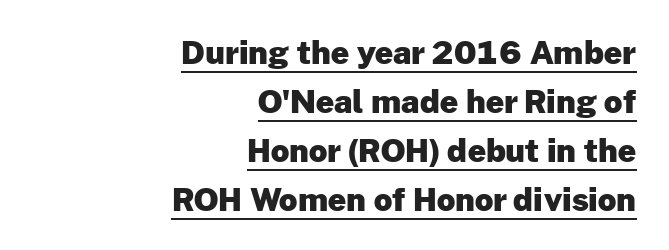
Q: Is the text bold? A: Yes.
Q: Is the text italic (slanted)? A: No, it is upright.
Q: Is the typeface a serif or a sans-serif typeface? A: Sans-serif.
Q: Is the text underlined? A: Yes.
Q: How is the paragraph aligned? A: Right-aligned.
Q: Is the spacing between letters normal or unusually wide? A: Normal.
Q: Is the spacing between lines tight, normal or loose? A: Normal.
Q: Width (condensed, normal, or wide)? A: Normal.
Q: Stroke contrast? A: Low.
Q: x-height? A: Medium.
Q: Monospaced? A: No.
